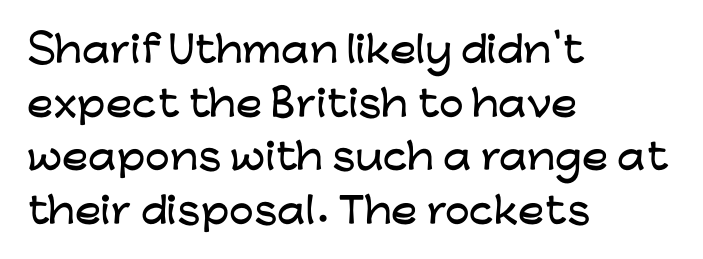
The image shows 35 px wide sans-serif type, upright; set left-aligned, normal line spacing (1.53x), normal letter spacing, not underlined; low stroke contrast and a medium x-height.
